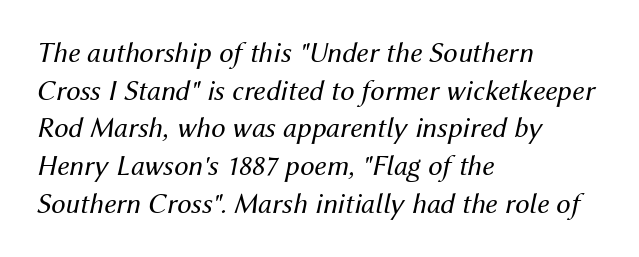
The image shows 29 px regular-weight type, italic (leaning right); set left-aligned, normal line spacing (1.3x), normal letter spacing, not underlined; medium stroke contrast and a medium x-height.
